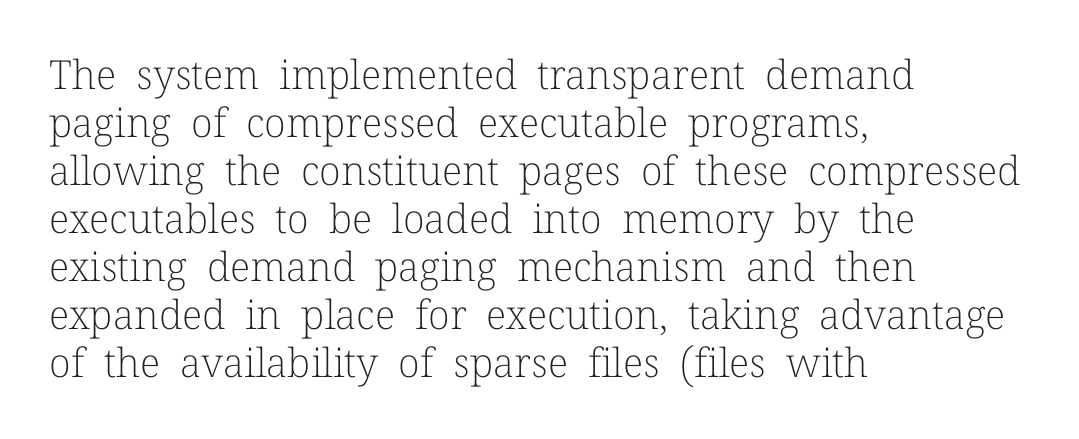
Check under the words: just untouched page. Character widths vary here, with narrow letters taking less room than wide ones. Weight: in the light-to-regular range. Nobody touched the tracking dial on this one. The text block is weighted toward the left margin, trailing off unevenly rightward.
